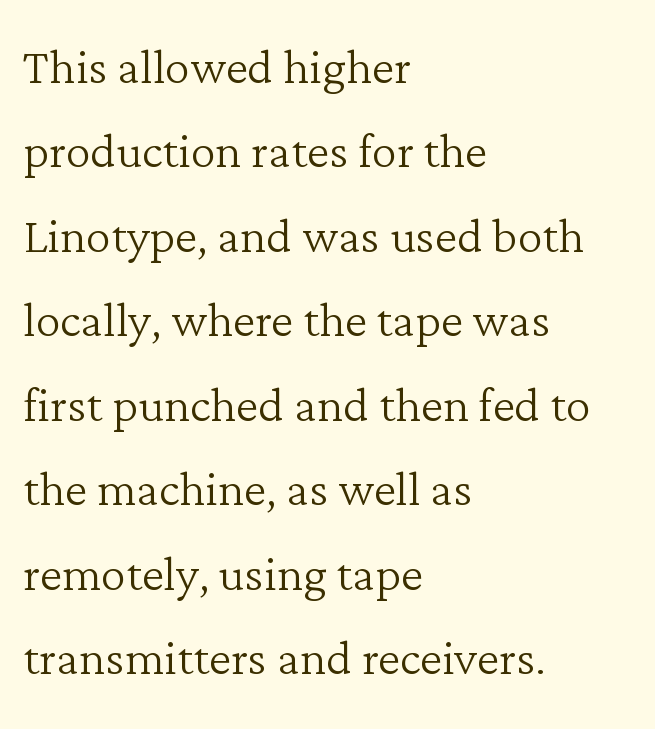
The image shows 63 px light serif type, upright; set left-aligned, normal line spacing (1.34x), normal letter spacing, not underlined; low stroke contrast and a medium x-height.
